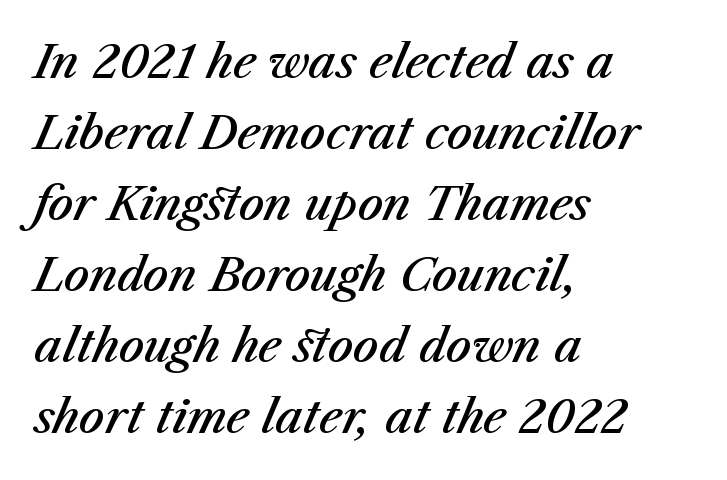
{"italic": "yes", "lean": "right", "slant_degrees": 23, "bold": "semi", "weight": "semibold", "width": "normal", "stroke_contrast": "medium", "x_height": "medium", "monospaced": "no", "underline": "no", "align": "left", "line_spacing": "normal", "line_spacing_ratio": 1.58, "letter_spacing": "normal", "letter_spacing_em": 0.0, "glyph_px": 45}
